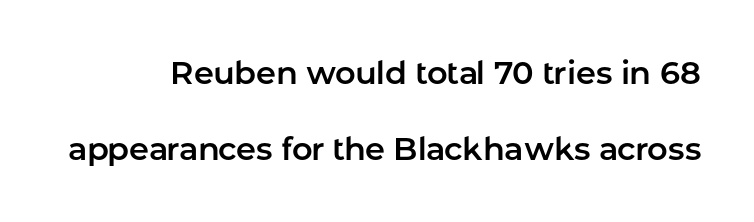
Q: Is the text italic (slanted)? A: No, it is upright.
Q: Is the typeface a serif or a sans-serif typeface? A: Sans-serif.
Q: Is the text underlined? A: No.
Q: Is the spacing between letters normal or unusually wide? A: Normal.
Q: Is the spacing between lines tight, normal or loose? A: Loose.
Q: Width (condensed, normal, or wide)? A: Normal.
Q: Stroke contrast? A: Low.
Q: x-height? A: Medium.
Q: Monospaced? A: No.
